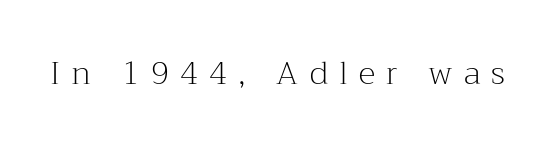
{"serif": "yes", "italic": "no", "bold": "no", "weight": "light", "width": "normal", "stroke_contrast": "medium", "x_height": "medium", "monospaced": "no", "underline": "no", "letter_spacing": "wide", "letter_spacing_em": 0.35, "glyph_px": 32}
